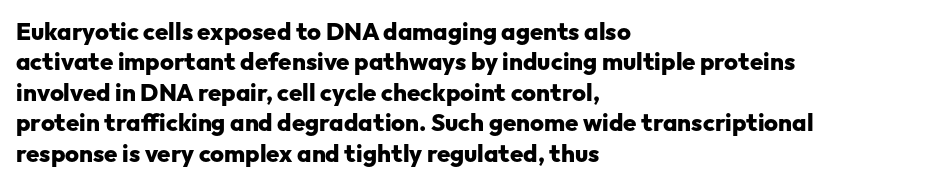
The image shows 24 px bold type, upright; set left-aligned, normal line spacing (1.27x), normal letter spacing, not underlined.
